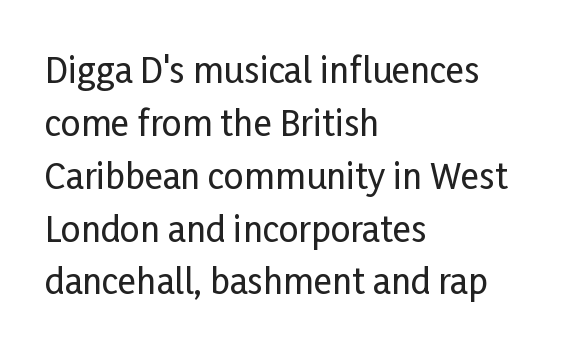
The text block is weighted toward the left margin, trailing off unevenly rightward. The area under the type is left untouched. Here the designer chose a conventional face with non-uniform glyph widths. A sans-serif font was chosen for this passage.
